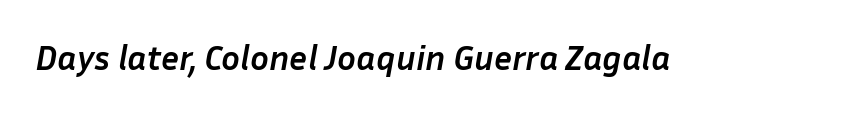
{"italic": "yes", "lean": "right", "slant_degrees": 10, "bold": "yes", "weight": "semibold", "width": "normal", "stroke_contrast": "low", "x_height": "medium", "monospaced": "no", "underline": "no", "letter_spacing": "normal", "letter_spacing_em": 0.0, "glyph_px": 35}
